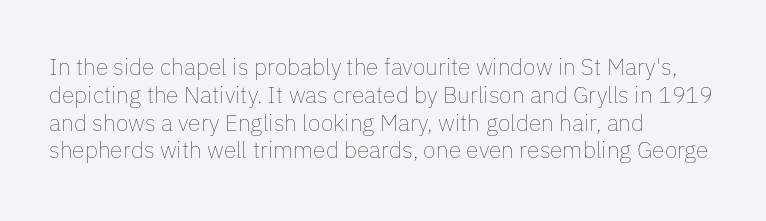
{"italic": "no", "bold": "no", "underline": "no", "align": "left", "line_spacing_ratio": 1.21, "letter_spacing": "normal", "letter_spacing_em": 0.0, "glyph_px": 23}
